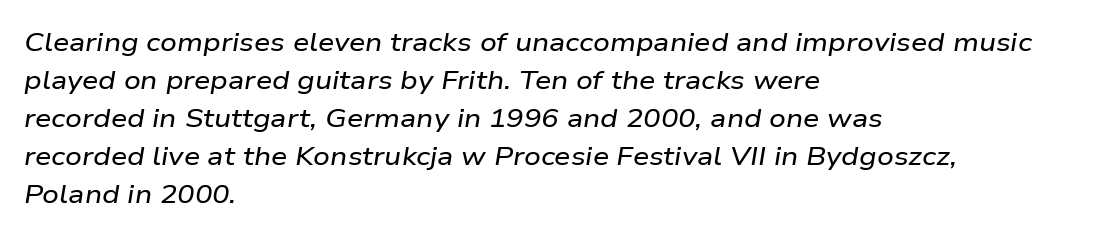
Q: Is the text italic (slanted)? A: Yes, it leans right by about 9 degrees.
Q: Is the text underlined? A: No.
Q: How is the paragraph aligned? A: Left-aligned.
Q: Is the spacing between letters normal or unusually wide? A: Normal.
Q: Is the spacing between lines tight, normal or loose? A: Normal.
